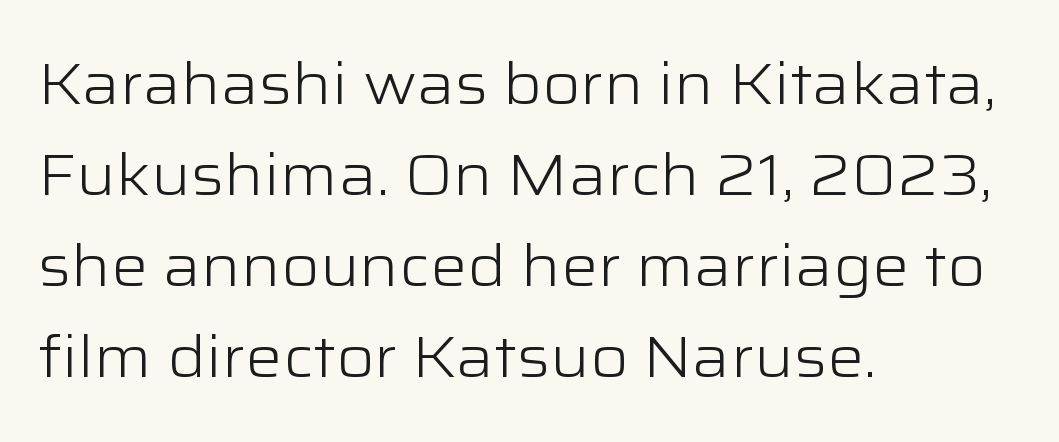
The image shows 58 px light, wide sans-serif type, upright; set left-aligned, normal line spacing (1.57x), normal letter spacing, not underlined; low stroke contrast and a medium x-height.
